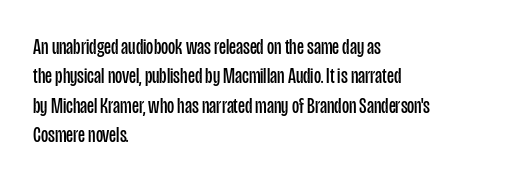
Q: Is the text bold? A: No.
Q: Is the text italic (slanted)? A: No, it is upright.
Q: Is the text underlined? A: No.
Q: How is the paragraph aligned? A: Left-aligned.
Q: Is the spacing between letters normal or unusually wide? A: Normal.
Q: Is the spacing between lines tight, normal or loose? A: Normal.
